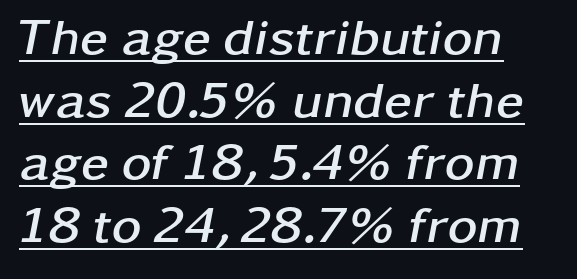
Look at the tracking — it's just the regular setting, nothing added. The typesetting leans heavy: a genuine bold. The compositor pushed each line to the left boundary. A rule runs beneath these lines of type.
